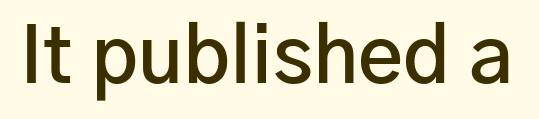
{"serif": "no", "italic": "no", "bold": "semi", "weight": "semibold", "width": "normal", "stroke_contrast": "low", "x_height": "medium", "monospaced": "no", "underline": "no", "letter_spacing": "normal", "letter_spacing_em": 0.0, "glyph_px": 78}
